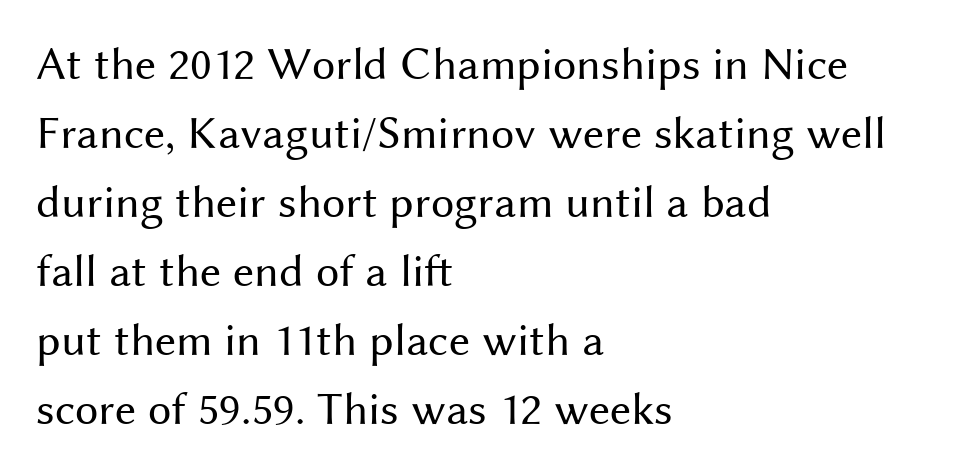
The image shows 47 px regular-weight sans-serif type, upright; set left-aligned, normal line spacing (1.47x), normal letter spacing, not underlined; medium stroke contrast and a medium x-height.
